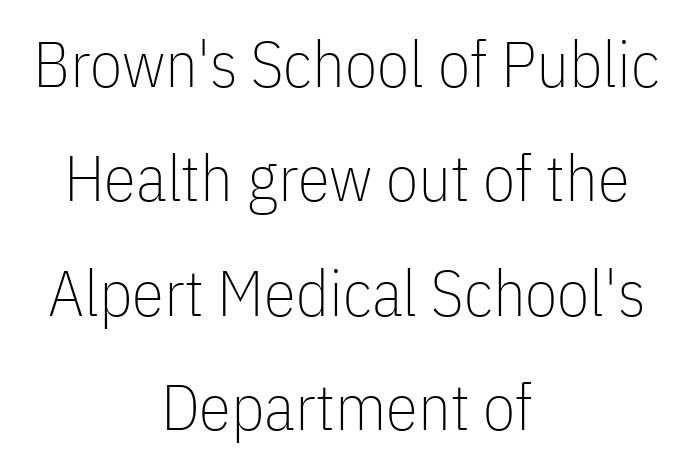
The image shows 65 px thin, condensed sans-serif type, upright; set centered, line spacing 1.76x, normal letter spacing, not underlined; low stroke contrast and a medium x-height.
